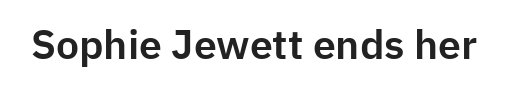
{"serif": "no", "italic": "no", "width": "normal", "stroke_contrast": "low", "x_height": "medium", "monospaced": "no", "underline": "no", "letter_spacing": "normal", "letter_spacing_em": 0.0, "glyph_px": 41}
